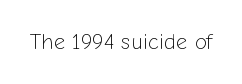
The image shows 22 px text type, upright; set normal letter spacing, not underlined.
